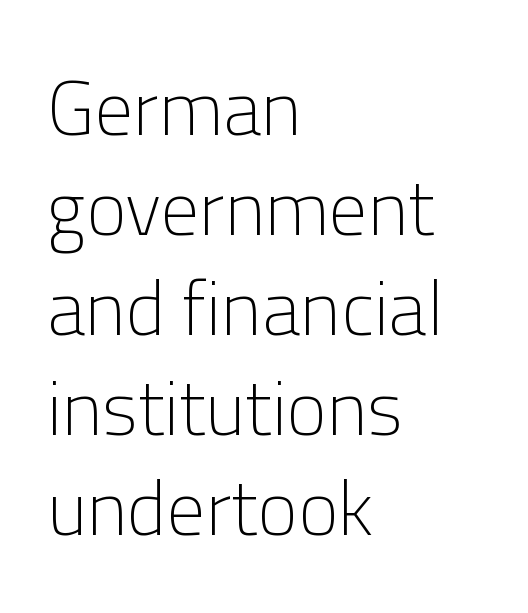
Q: Is the text bold? A: No.
Q: Is the text italic (slanted)? A: No, it is upright.
Q: Is the typeface a serif or a sans-serif typeface? A: Sans-serif.
Q: Is the text underlined? A: No.
Q: How is the paragraph aligned? A: Left-aligned.
Q: Is the spacing between letters normal or unusually wide? A: Normal.
Q: Is the spacing between lines tight, normal or loose? A: Normal.
Q: Width (condensed, normal, or wide)? A: Normal.
Q: Stroke contrast? A: Low.
Q: x-height? A: Medium.
Q: Monospaced? A: No.
